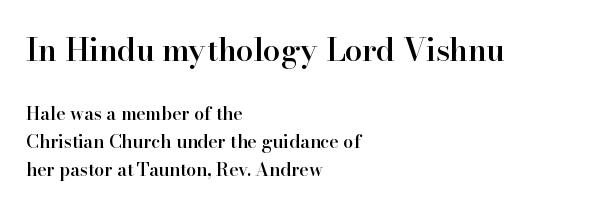
Words float on clear page, feet unadorned. Vertically, the passage feels balanced, rows spaced as you'd expect. Emphasis by weight is partial: semibold. A typesetter would label this face a serif.
